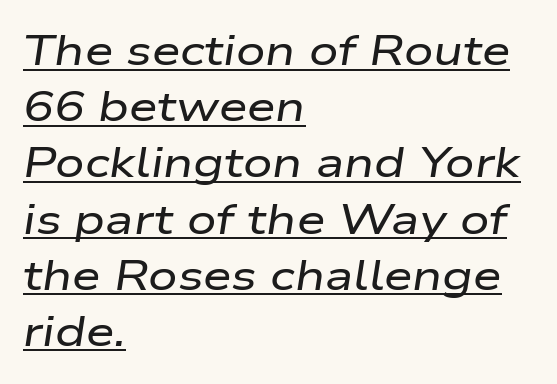
Q: Is the text italic (slanted)? A: Yes, it leans right by about 9 degrees.
Q: Is the text underlined? A: Yes.
Q: How is the paragraph aligned? A: Left-aligned.
Q: Is the spacing between letters normal or unusually wide? A: Normal.
Q: Is the spacing between lines tight, normal or loose? A: Normal.
Q: Width (condensed, normal, or wide)? A: Wide.
Q: Stroke contrast? A: Low.
Q: x-height? A: Medium.
Q: Monospaced? A: No.
